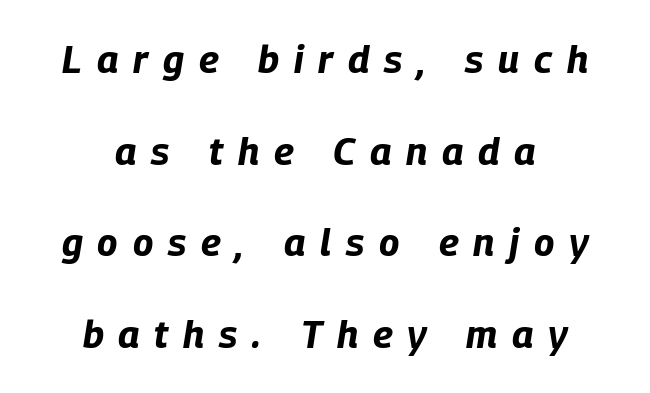
The image shows 38 px bold, condensed type, italic (leaning right); set centered, loose line spacing (2.41x), unusually wide letter spacing (+0.39 em), not underlined; low stroke contrast and a large x-height.
